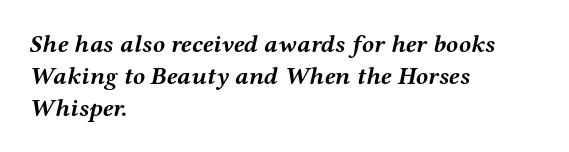
{"italic": "yes", "lean": "right", "slant_degrees": 12, "bold": "yes", "underline": "no", "align": "left", "line_spacing": "normal", "line_spacing_ratio": 1.28, "letter_spacing": "normal", "letter_spacing_em": 0.0, "glyph_px": 25}
